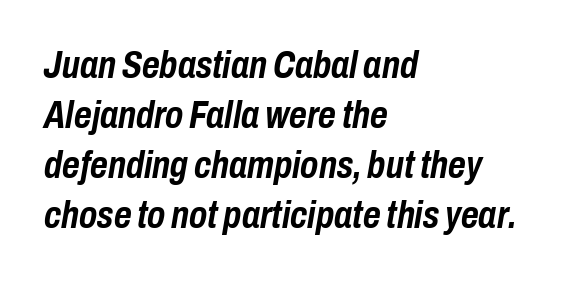
Q: Is the text bold? A: Yes.
Q: Is the text italic (slanted)? A: Yes, it leans right by about 10 degrees.
Q: Is the text underlined? A: No.
Q: How is the paragraph aligned? A: Left-aligned.
Q: Is the spacing between letters normal or unusually wide? A: Normal.
Q: Is the spacing between lines tight, normal or loose? A: Normal.
Q: Width (condensed, normal, or wide)? A: Condensed.
Q: Stroke contrast? A: Low.
Q: x-height? A: Medium.
Q: Monospaced? A: No.
